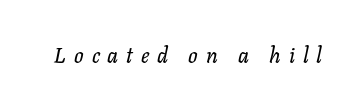
{"italic": "yes", "lean": "right", "slant_degrees": 11, "underline": "no", "letter_spacing": "wide", "letter_spacing_em": 0.38, "glyph_px": 21}
